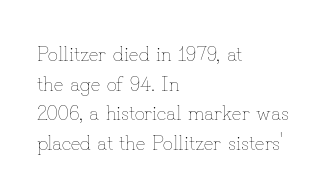
Q: Is the text bold? A: No.
Q: Is the text italic (slanted)? A: No, it is upright.
Q: Is the text underlined? A: No.
Q: How is the paragraph aligned? A: Left-aligned.
Q: Is the spacing between letters normal or unusually wide? A: Normal.
Q: Is the spacing between lines tight, normal or loose? A: Normal.
